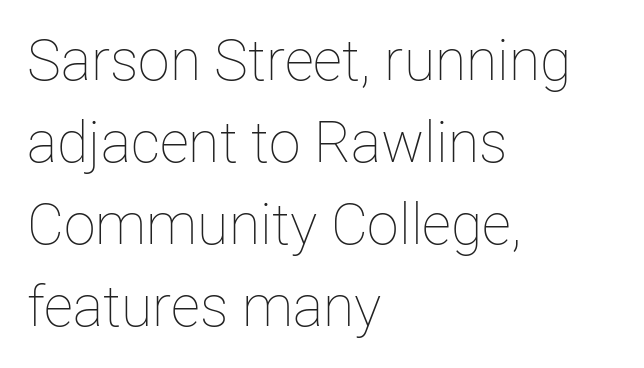
The image shows 57 px thin type, upright; set left-aligned, normal line spacing (1.44x), normal letter spacing, not underlined; low stroke contrast and a medium x-height.
